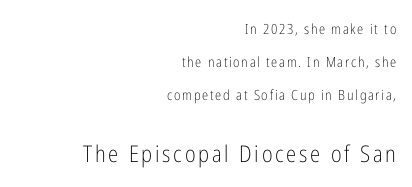
Underline: absent. The typesetter chose a ragged-left arrangement here. The lines are spread far apart with generous leading. Ascenders rise straight up at ninety degrees. Of the two passages, the one underneath uses the larger point size.
